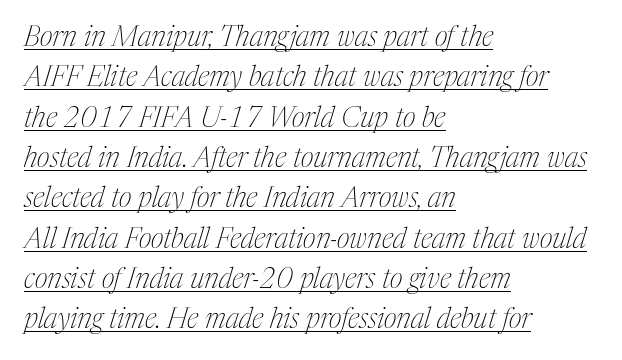
Q: Is the text bold? A: No.
Q: Is the text italic (slanted)? A: Yes, it leans right by about 17 degrees.
Q: Is the typeface a serif or a sans-serif typeface? A: Serif.
Q: Is the text underlined? A: Yes.
Q: How is the paragraph aligned? A: Left-aligned.
Q: Is the spacing between letters normal or unusually wide? A: Normal.
Q: Is the spacing between lines tight, normal or loose? A: Normal.
Q: Width (condensed, normal, or wide)? A: Condensed.
Q: Stroke contrast? A: Medium.
Q: x-height? A: Medium.
Q: Monospaced? A: No.
